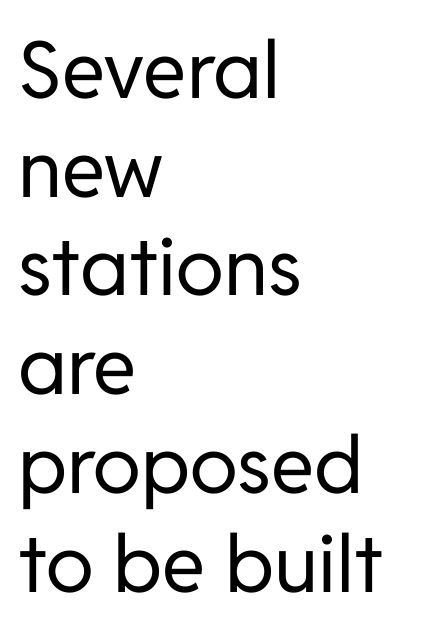
The image shows 79 px regular-weight sans-serif type, upright; set left-aligned, normal line spacing (1.25x), normal letter spacing, not underlined; low stroke contrast and a medium x-height.
